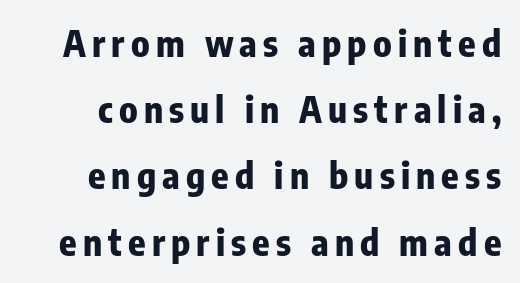
{"serif": "no", "italic": "no", "bold": "yes", "weight": "bold", "width": "condensed", "stroke_contrast": "low", "x_height": "medium", "monospaced": "no", "underline": "no", "line_spacing_ratio": 1.84, "glyph_px": 36}
